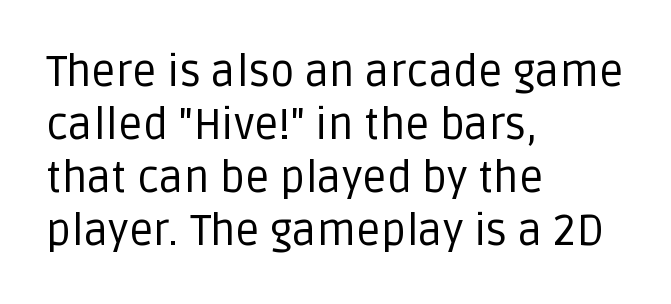
The gaps between neighbouring characters are ordinary and unremarkable. The passage shown is typed in a proportional face where columns would drift. I'd call this a sans setting — the letters go barefoot. Heaviness? Minimal to ordinary, like unemphasized prose.
